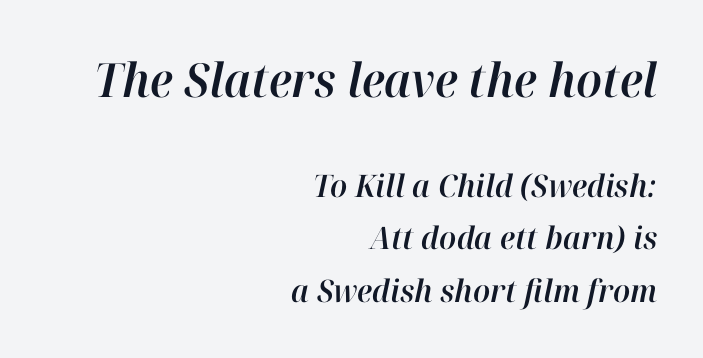
Q: Is the text italic (slanted)? A: Yes, it leans right by about 12 degrees.
Q: Is the text underlined? A: No.
Q: How is the paragraph aligned? A: Right-aligned.
Q: Is the spacing between letters normal or unusually wide? A: Normal.
Q: Is the spacing between lines tight, normal or loose? A: Normal.
Q: Which block of text is set in a larger size, the first (top) or the second (bottom)? A: The first (top) one.
Q: Width (condensed, normal, or wide)? A: Normal.
Q: Stroke contrast? A: High.
Q: x-height? A: Medium.
Q: Monospaced? A: No.
